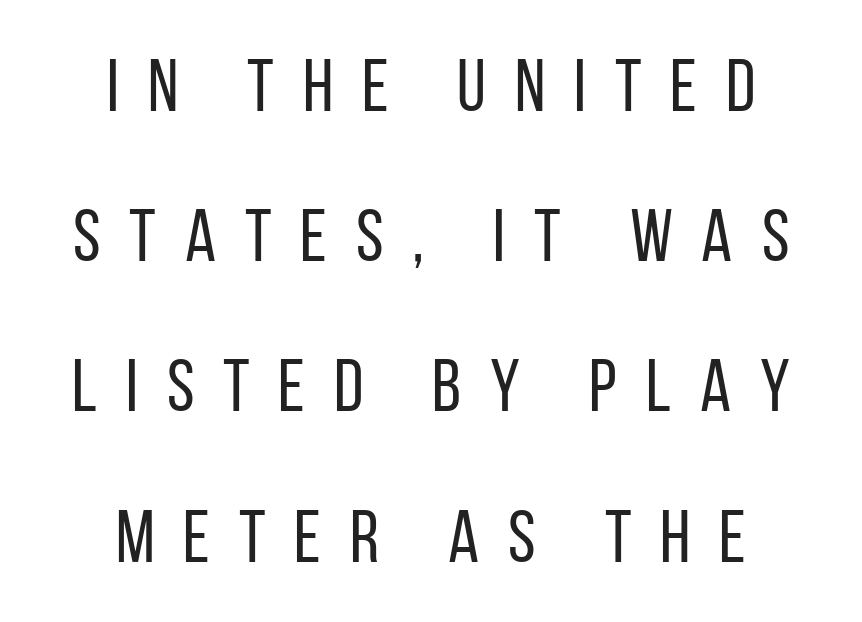
Are there feet on the stems? There aren't — it's a sans. The weight would be labelled regular, book, light, or lighter still. Character widths vary here, with narrow letters taking less room than wide ones. Leading is clearly above the norm, producing a sparse column.
